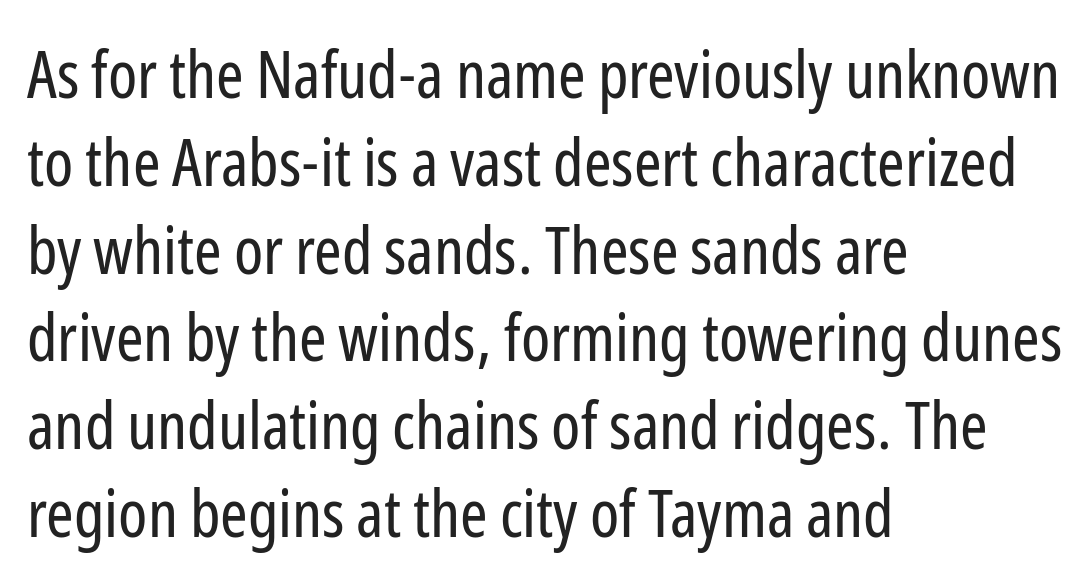
This is the regular roman posture of the typeface. There is no visible air inserted between adjacent glyphs. Weight: not bold — regular or lighter. Varying glyph widths throughout — classic text-font behaviour.
